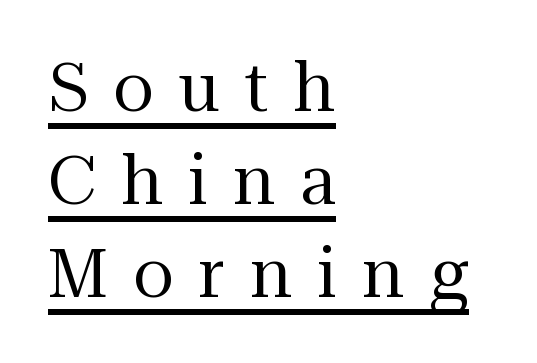
{"serif": "yes", "italic": "no", "bold": "no", "weight": "regular", "width": "normal", "stroke_contrast": "medium", "x_height": "medium", "monospaced": "no", "underline": "yes", "align": "left", "line_spacing": "normal", "line_spacing_ratio": 1.39, "letter_spacing": "wide", "letter_spacing_em": 0.37, "glyph_px": 67}
